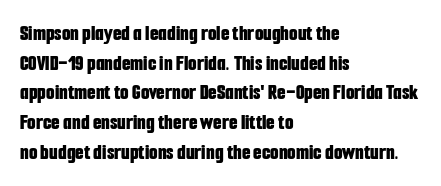
Caption: standard tracking, unaltered. Bold? Absolutely — the strokes are thick and heavy. Where is the straight margin? On the left. The line-height multiplier appears to be the usual default. Underlining? Definitely not there. Upright lettering throughout.
